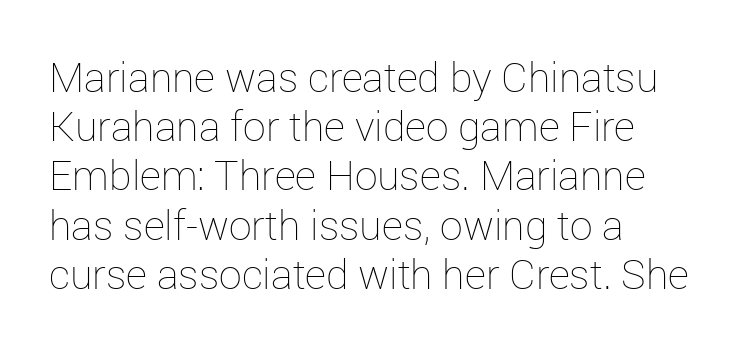
The letters sit at their default tracking, neither squeezed nor spread. Rule under the text: the space is simply empty. When letters stand straight like this, we call the style roman or upright. Leftover space on each line is placed entirely after the last word. This sample has the flowing, uneven cadence of proportional lettering.
